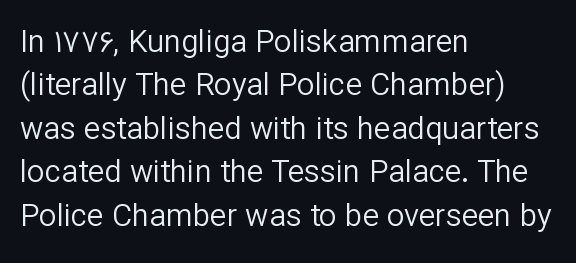
{"serif": "no", "italic": "no", "bold": "no", "weight": "regular", "width": "normal", "stroke_contrast": "low", "x_height": "medium", "monospaced": "no", "underline": "no", "align": "left", "line_spacing": "normal", "line_spacing_ratio": 1.4, "letter_spacing": "normal", "letter_spacing_em": 0.0, "glyph_px": 31}
